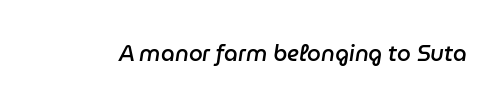
Q: Is the text bold? A: Semi-bold.
Q: Is the text italic (slanted)? A: Yes, it leans right by about 9 degrees.
Q: Is the text underlined? A: No.
Q: Is the spacing between letters normal or unusually wide? A: Normal.
